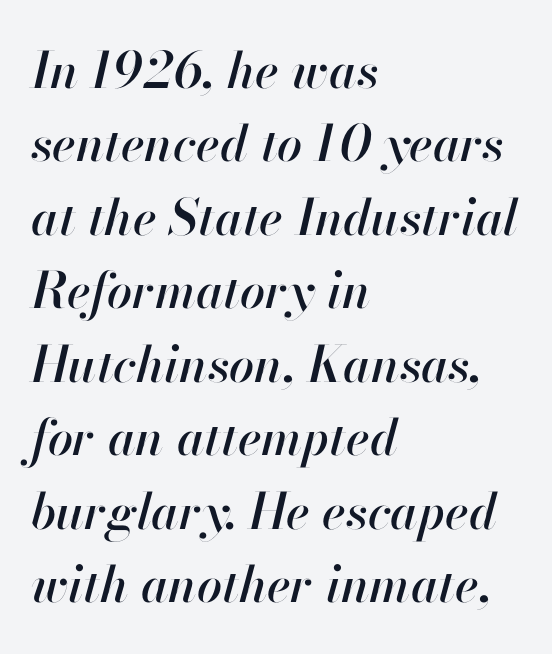
The space directly below the letters is spotless. The paragraph has a hard left edge and a soft right edge. Students, observe: this is what conventionally led text looks like. There is no visible air inserted between adjacent glyphs. Here the designer chose a conventional face with non-uniform glyph widths. Notice how the stems are inclined rather than vertical — that's the hallmark of italics.
